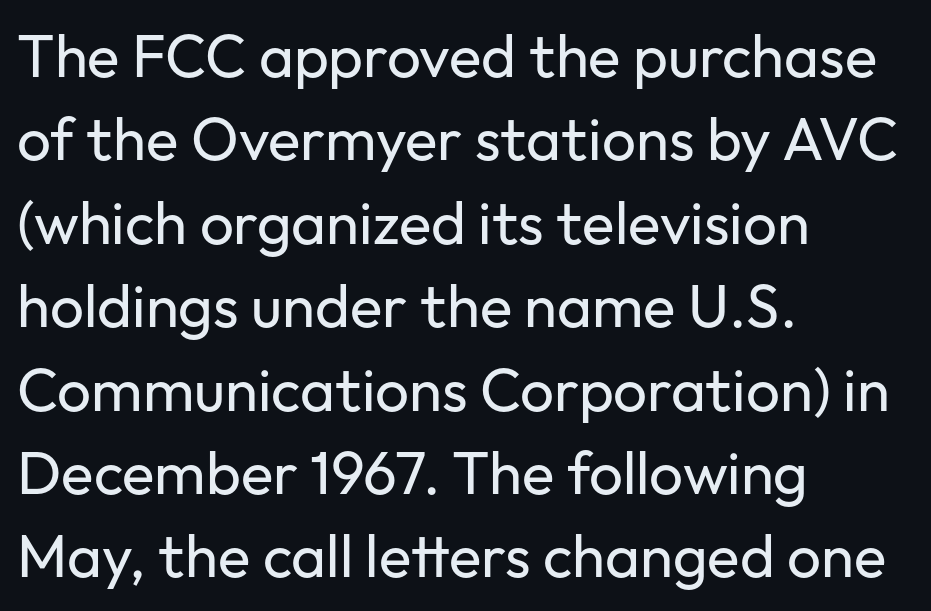
{"serif": "no", "italic": "no", "bold": "no", "weight": "regular", "width": "normal", "stroke_contrast": "low", "x_height": "medium", "monospaced": "no", "underline": "no", "align": "left", "line_spacing": "normal", "line_spacing_ratio": 1.39, "letter_spacing": "normal", "letter_spacing_em": 0.0, "glyph_px": 60}
